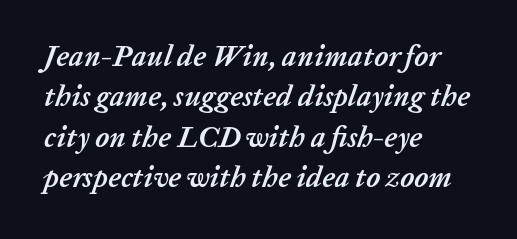
The image shows 29 px semibold type, italic (leaning right); set left-aligned, normal line spacing (1.39x), normal letter spacing, not underlined; low stroke contrast and a medium x-height.
